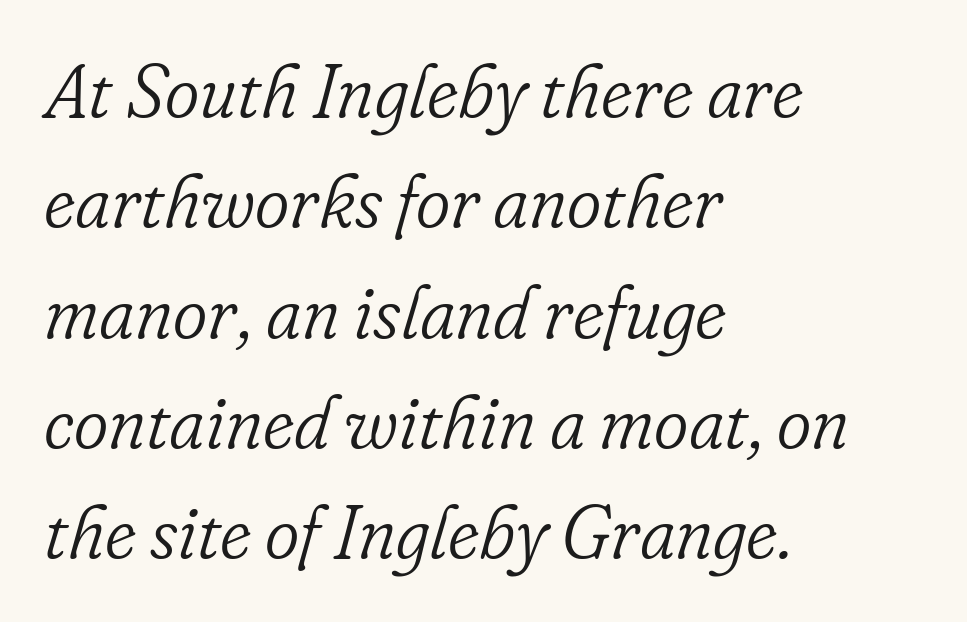
The image shows 74 px light serif type, italic (leaning right); set left-aligned, normal line spacing (1.49x), normal letter spacing, not underlined; low stroke contrast and a small x-height.
